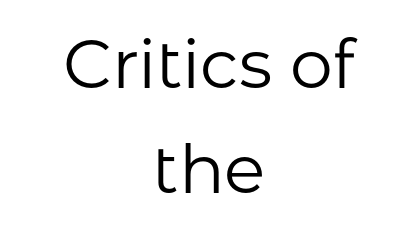
Q: Is the text bold? A: No.
Q: Is the text italic (slanted)? A: No, it is upright.
Q: Is the typeface a serif or a sans-serif typeface? A: Sans-serif.
Q: Is the text underlined? A: No.
Q: How is the paragraph aligned? A: Centered.
Q: Is the spacing between letters normal or unusually wide? A: Normal.
Q: Is the spacing between lines tight, normal or loose? A: Normal.
Q: Width (condensed, normal, or wide)? A: Normal.
Q: Stroke contrast? A: Low.
Q: x-height? A: Medium.
Q: Monospaced? A: No.
